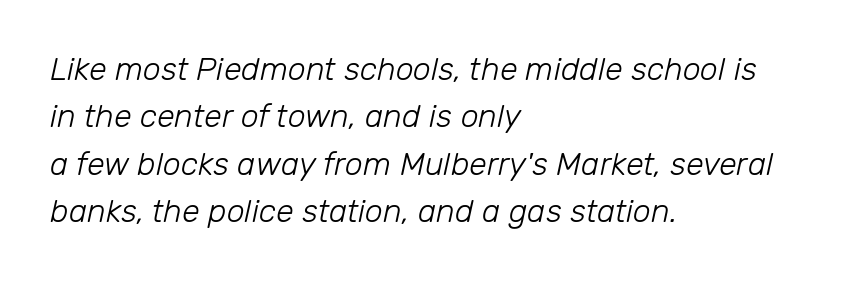
{"italic": "yes", "lean": "right", "slant_degrees": 12, "bold": "no", "weight": "light", "width": "normal", "stroke_contrast": "low", "x_height": "medium", "monospaced": "no", "underline": "no", "align": "left", "line_spacing": "normal", "line_spacing_ratio": 1.48, "letter_spacing": "normal", "letter_spacing_em": 0.0, "glyph_px": 32}
